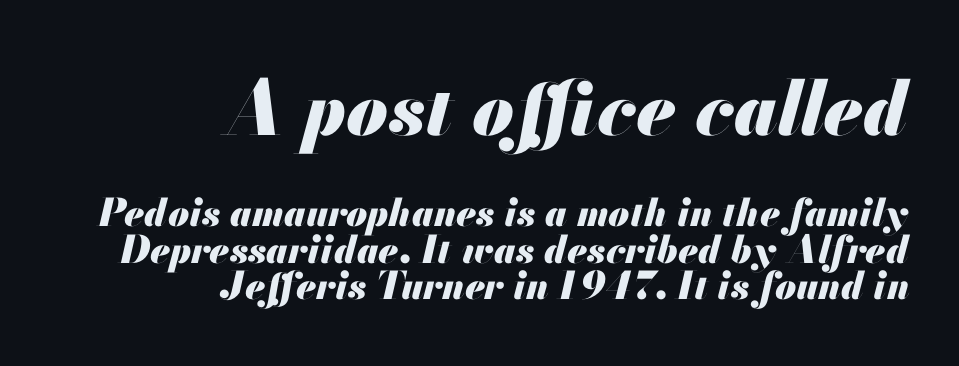
The image shows 75 px heavy type, italic (leaning right); set right-aligned, tight line spacing (0.97x), normal letter spacing, not underlined; the first (top) block is 1.97x larger; medium stroke contrast and a small x-height.
